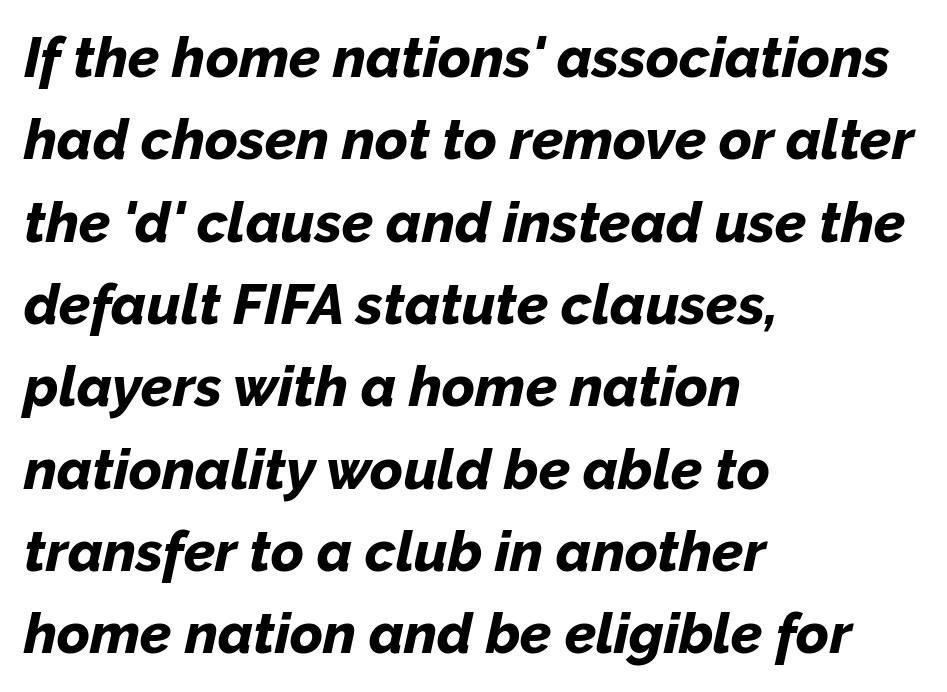
The image shows 56 px bold type, italic (leaning right); set left-aligned, normal line spacing (1.47x), normal letter spacing, not underlined; low stroke contrast and a medium x-height.
